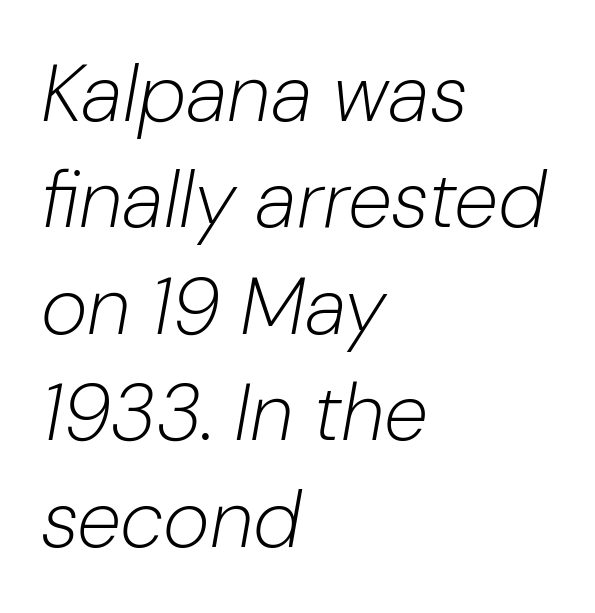
{"italic": "yes", "lean": "right", "slant_degrees": 10, "bold": "no", "weight": "light", "width": "normal", "stroke_contrast": "low", "x_height": "medium", "monospaced": "no", "underline": "no", "align": "left", "line_spacing": "normal", "line_spacing_ratio": 1.33, "letter_spacing": "normal", "letter_spacing_em": 0.0, "glyph_px": 80}
